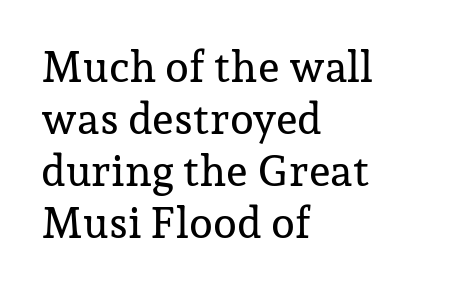
{"serif": "yes", "italic": "no", "width": "normal", "stroke_contrast": "low", "x_height": "medium", "monospaced": "no", "underline": "no", "align": "left", "line_spacing_ratio": 1.21, "letter_spacing": "normal", "letter_spacing_em": 0.0, "glyph_px": 43}
